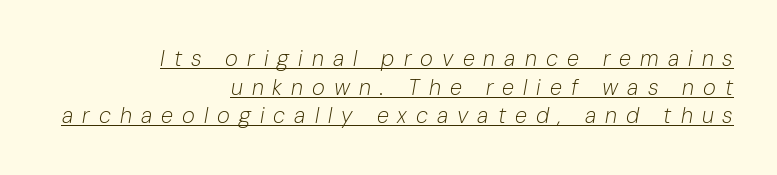
{"italic": "yes", "lean": "right", "slant_degrees": 10, "bold": "no", "underline": "yes", "align": "right", "line_spacing": "normal", "line_spacing_ratio": 1.3, "letter_spacing": "wide", "letter_spacing_em": 0.41, "glyph_px": 22}
